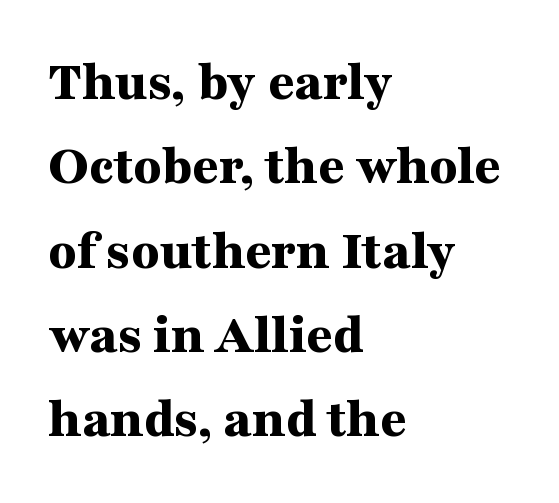
{"serif": "yes", "italic": "no", "bold": "yes", "weight": "bold", "width": "wide", "stroke_contrast": "medium", "x_height": "medium", "monospaced": "no", "underline": "no", "align": "left", "line_spacing": "normal", "line_spacing_ratio": 1.48, "letter_spacing": "normal", "letter_spacing_em": 0.0, "glyph_px": 57}
